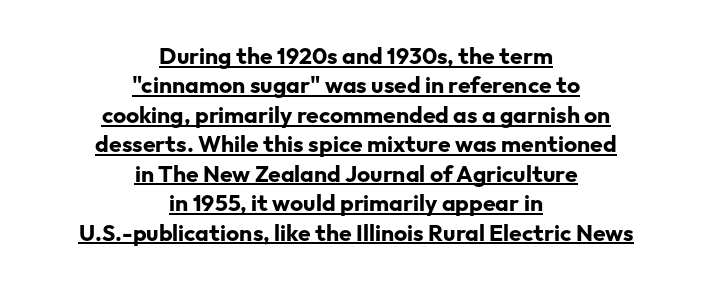
Q: Is the text bold? A: Yes.
Q: Is the text italic (slanted)? A: No, it is upright.
Q: Is the text underlined? A: Yes.
Q: How is the paragraph aligned? A: Centered.
Q: Is the spacing between letters normal or unusually wide? A: Normal.
Q: Is the spacing between lines tight, normal or loose? A: Normal.
